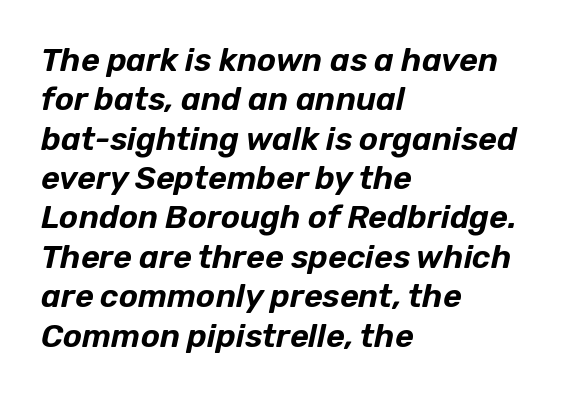
The image shows 32 px text type, italic (leaning right); set left-aligned, line spacing 1.23x, normal letter spacing, not underlined; low stroke contrast and a medium x-height.
